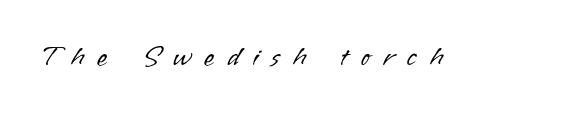
Q: Is the text bold? A: No.
Q: Is the text italic (slanted)? A: Yes.
Q: Is the text underlined? A: No.
Q: Is the spacing between letters normal or unusually wide? A: Unusually wide.
